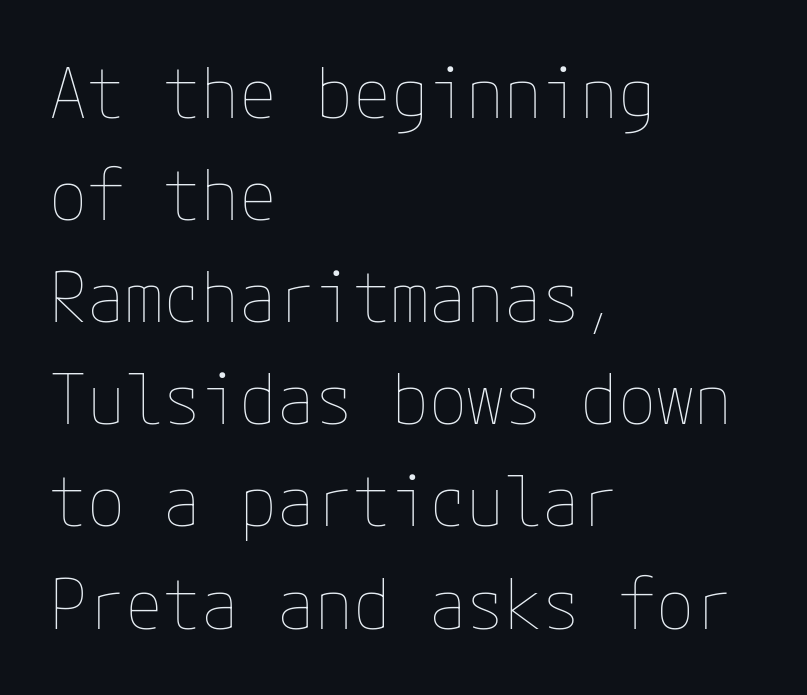
The image shows 69 px thin type, upright; set left-aligned, normal line spacing (1.48x), normal letter spacing, not underlined; low stroke contrast and a medium x-height.
